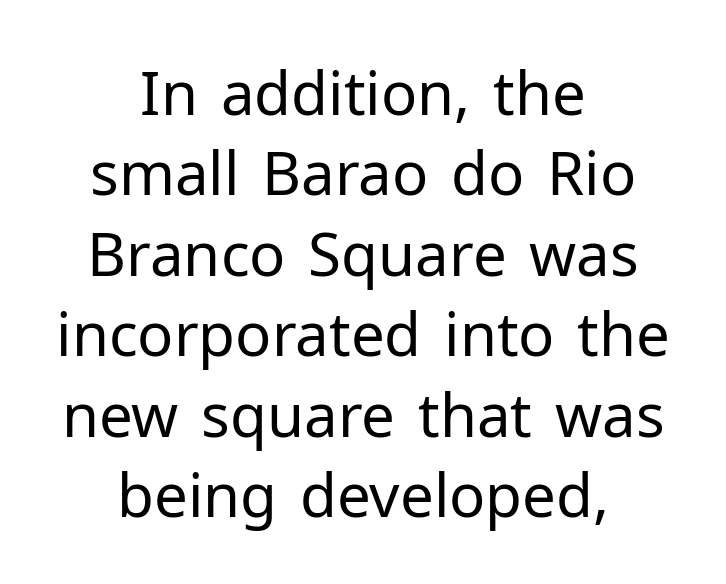
The image shows 60 px regular-weight sans-serif type, upright; set centered, normal line spacing (1.34x), normal letter spacing, not underlined; low stroke contrast and a medium x-height.
